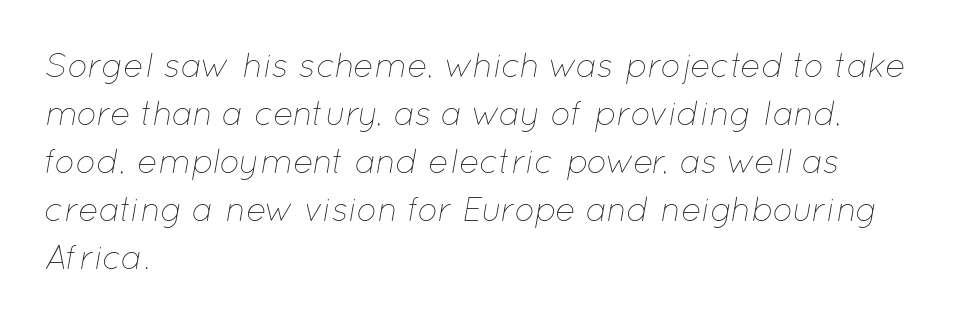
The ragged edge is on the right, which tells us the setting is flush left. Descender tails drop into unmarked territory. Nobody touched the tracking dial on this one. Successive baselines arrive at the customary interval. Think standard paragraph weight, or any step lighter than that. Would a proofreader flag this as italicized? Yes.
